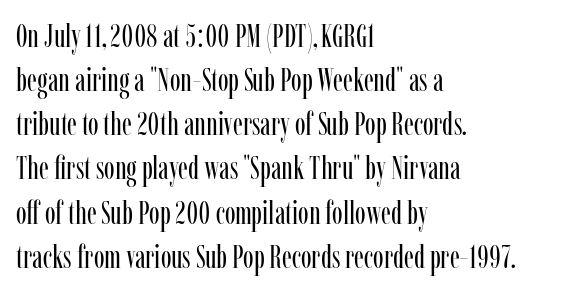
The image shows 32 px regular-weight, condensed serif type, upright; set left-aligned, normal line spacing (1.38x), normal letter spacing, not underlined; low stroke contrast and a medium x-height.
